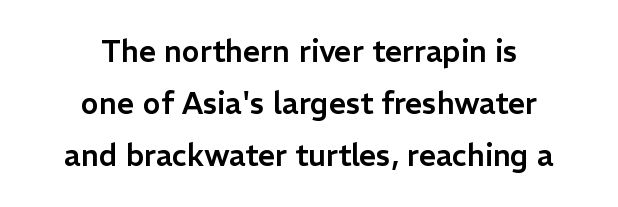
The image shows 30 px sans-serif type, upright; set centered, line spacing 1.73x, normal letter spacing, not underlined; low stroke contrast and a medium x-height.
